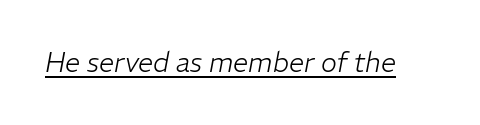
{"italic": "yes", "lean": "right", "slant_degrees": 11, "bold": "no", "underline": "yes", "letter_spacing": "normal", "letter_spacing_em": 0.0, "glyph_px": 27}
